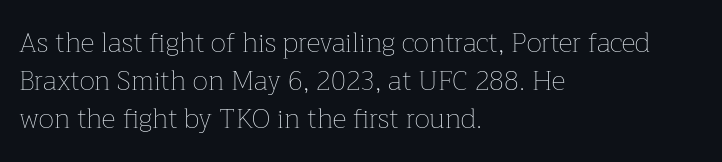
{"italic": "no", "bold": "no", "underline": "no", "align": "left", "line_spacing": "normal", "line_spacing_ratio": 1.4, "letter_spacing": "normal", "letter_spacing_em": 0.0, "glyph_px": 27}
